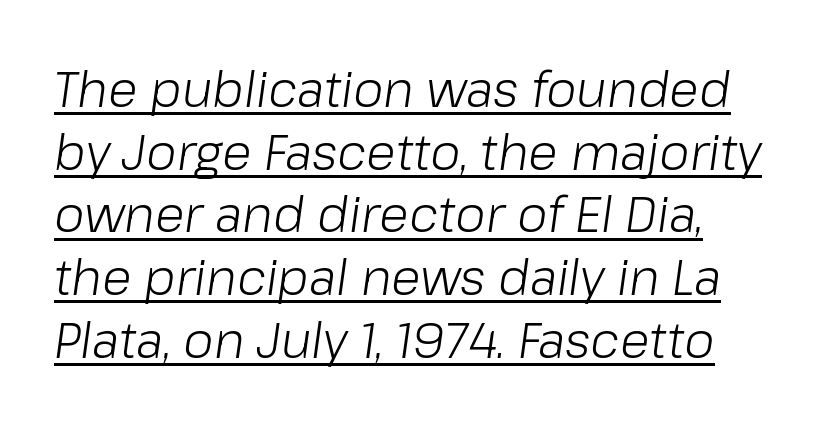
The image shows 49 px light type, italic (leaning right); set normal line spacing (1.28x), normal letter spacing, underlined; low stroke contrast and a medium x-height.
